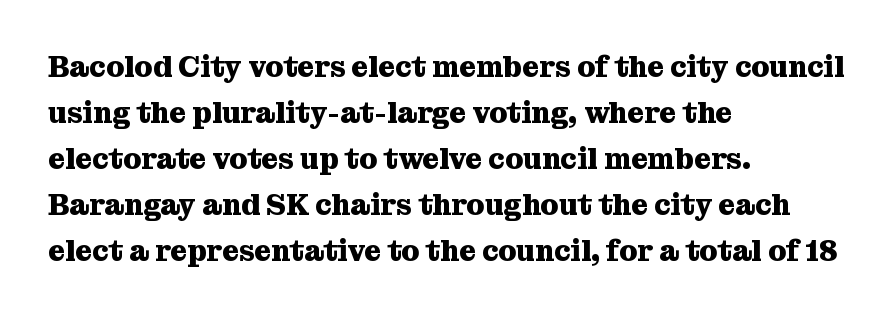
Summary of weight: heavy, a full bold. Just letters on the line, the space beneath them empty. These lines were composed using upright roman letters. The letterforms sit shoulder to shoulder at normal distance.
